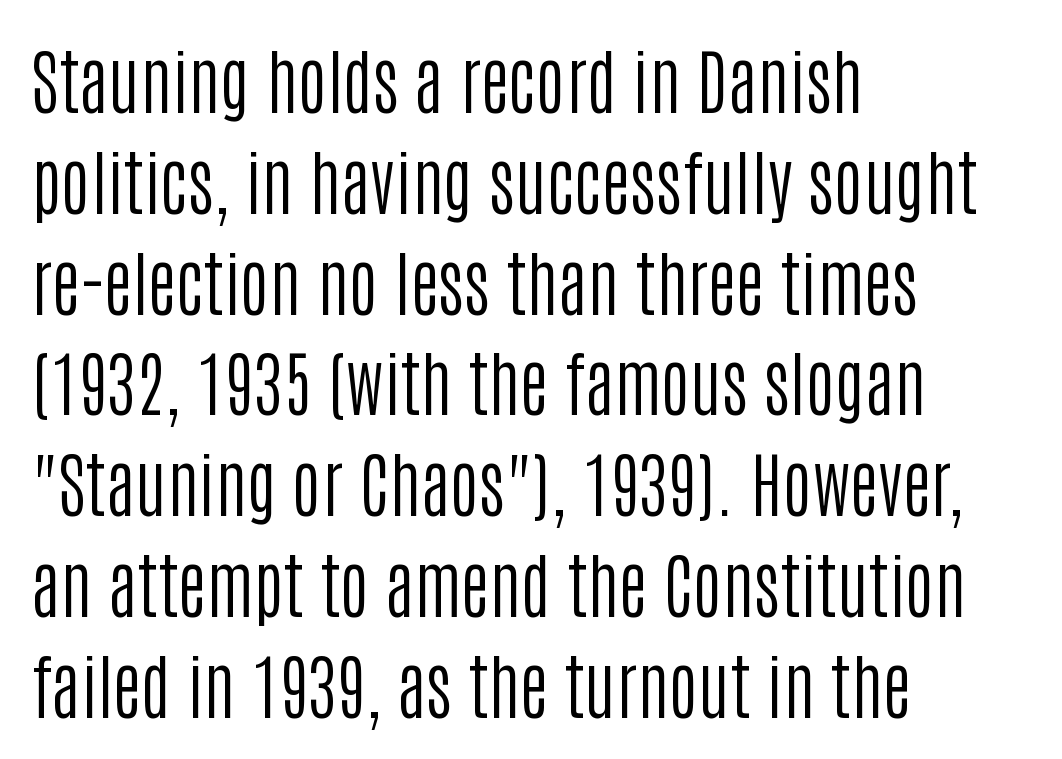
The image shows 71 px regular-weight, condensed sans-serif type, upright; set left-aligned, normal line spacing (1.42x), normal letter spacing, not underlined; low stroke contrast and a large x-height.
